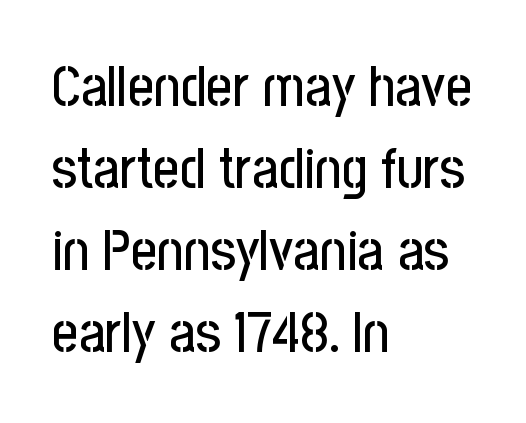
The image shows 57 px condensed sans-serif type, upright; set left-aligned, normal line spacing (1.44x), normal letter spacing, not underlined; low stroke contrast and a medium x-height.
